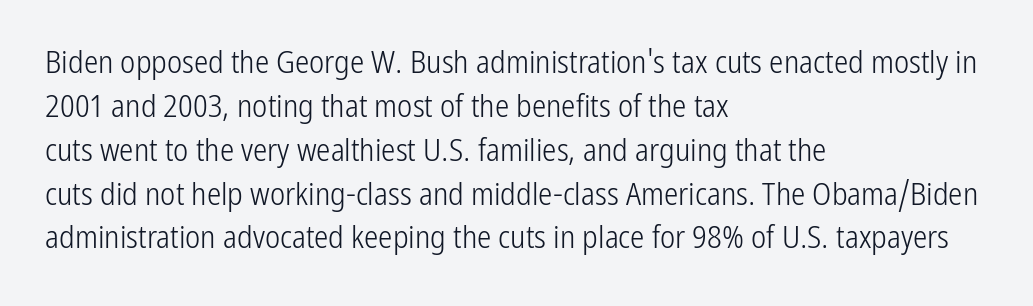
Q: Is the text bold? A: No.
Q: Is the text italic (slanted)? A: No, it is upright.
Q: Is the typeface a serif or a sans-serif typeface? A: Sans-serif.
Q: Is the text underlined? A: No.
Q: How is the paragraph aligned? A: Left-aligned.
Q: Is the spacing between letters normal or unusually wide? A: Normal.
Q: Is the spacing between lines tight, normal or loose? A: Normal.
Q: Width (condensed, normal, or wide)? A: Condensed.
Q: Stroke contrast? A: Low.
Q: x-height? A: Medium.
Q: Monospaced? A: No.
